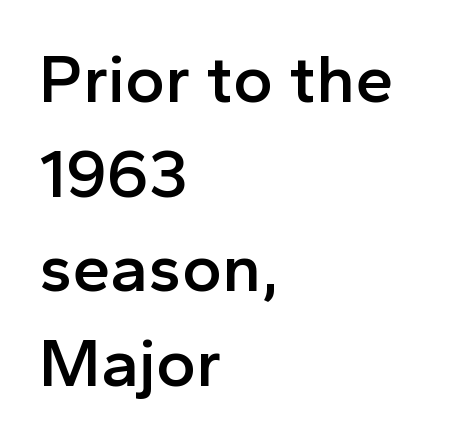
Q: Is the text bold? A: Semi-bold.
Q: Is the text italic (slanted)? A: No, it is upright.
Q: Is the typeface a serif or a sans-serif typeface? A: Sans-serif.
Q: Is the text underlined? A: No.
Q: How is the paragraph aligned? A: Left-aligned.
Q: Is the spacing between letters normal or unusually wide? A: Normal.
Q: Is the spacing between lines tight, normal or loose? A: Normal.
Q: Width (condensed, normal, or wide)? A: Normal.
Q: x-height? A: Medium.
Q: Monospaced? A: No.
